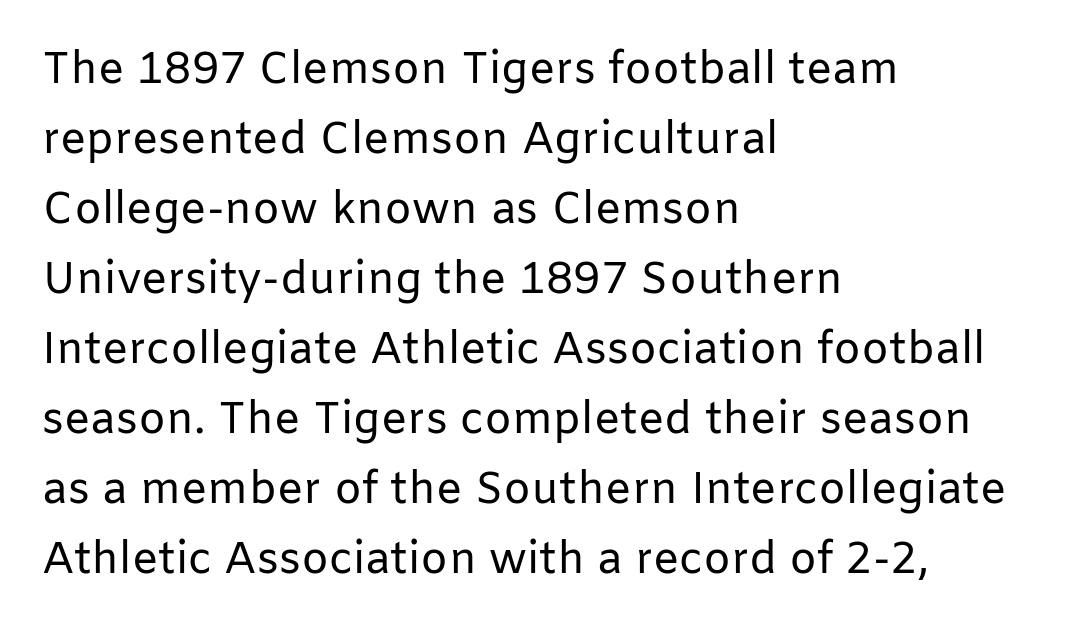
Q: Is the text bold? A: No.
Q: Is the text italic (slanted)? A: No, it is upright.
Q: Is the typeface a serif or a sans-serif typeface? A: Sans-serif.
Q: Is the text underlined? A: No.
Q: How is the paragraph aligned? A: Left-aligned.
Q: Is the spacing between letters normal or unusually wide? A: Normal.
Q: Is the spacing between lines tight, normal or loose? A: Normal.
Q: Width (condensed, normal, or wide)? A: Normal.
Q: Stroke contrast? A: Low.
Q: x-height? A: Medium.
Q: Monospaced? A: No.
